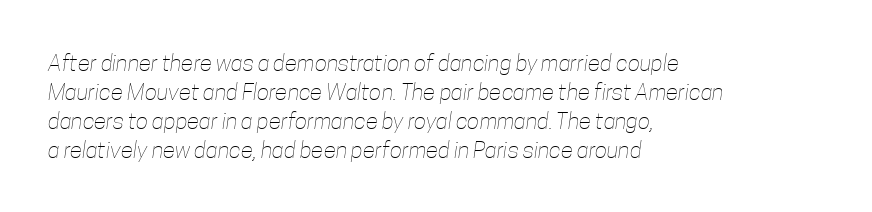
{"bold": "no", "underline": "no", "align": "left", "line_spacing": "normal", "line_spacing_ratio": 1.26, "letter_spacing": "normal", "letter_spacing_em": 0.0, "glyph_px": 23}
